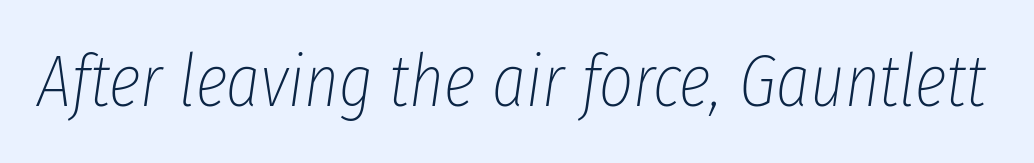
The image shows 73 px thin, condensed type, italic (leaning right); set normal letter spacing, not underlined; low stroke contrast and a medium x-height.
